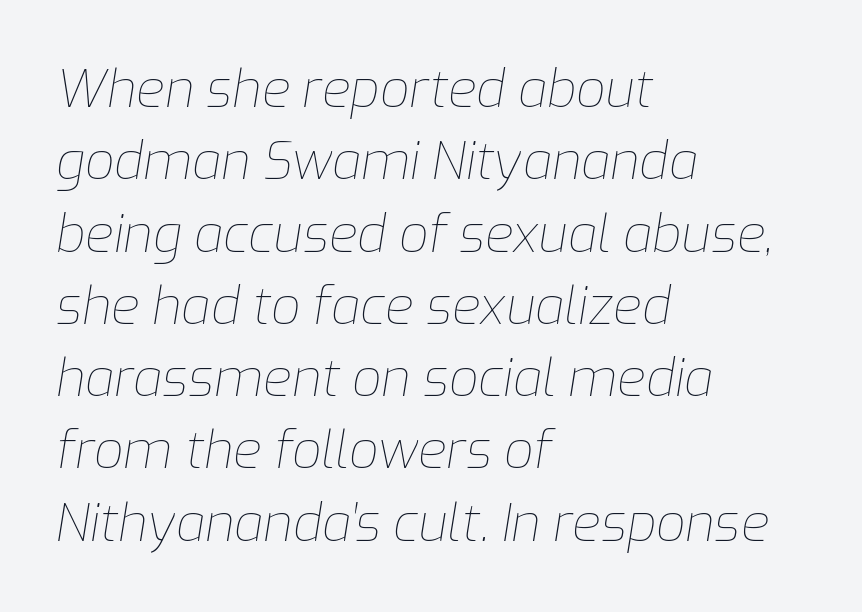
Q: Is the text bold? A: No.
Q: Is the text italic (slanted)? A: Yes, it leans right by about 9 degrees.
Q: Is the text underlined? A: No.
Q: How is the paragraph aligned? A: Left-aligned.
Q: Is the spacing between letters normal or unusually wide? A: Normal.
Q: Is the spacing between lines tight, normal or loose? A: Normal.
Q: Width (condensed, normal, or wide)? A: Normal.
Q: Stroke contrast? A: Low.
Q: x-height? A: Medium.
Q: Monospaced? A: No.
